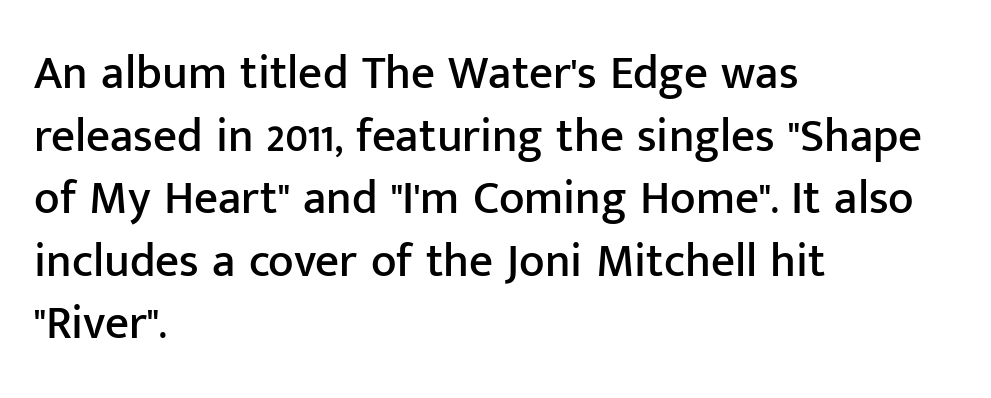
These lines are composed in type without serifs. The specimen omits any rule beneath the text block's lines. Note the varied advance widths — an 'i' is clearly narrower than an 'm'. Horizontally, the lines are justified to the leading edge only.
